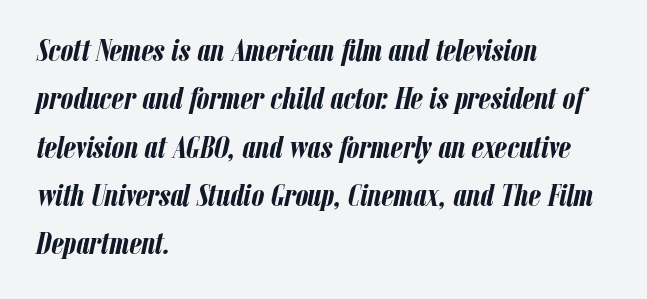
Emphasis by weight is at full strength: bold. In terms of letterspacing, this is plain default setting. Plain, unruled lines of type. This sample has the flowing, uneven cadence of proportional lettering.
